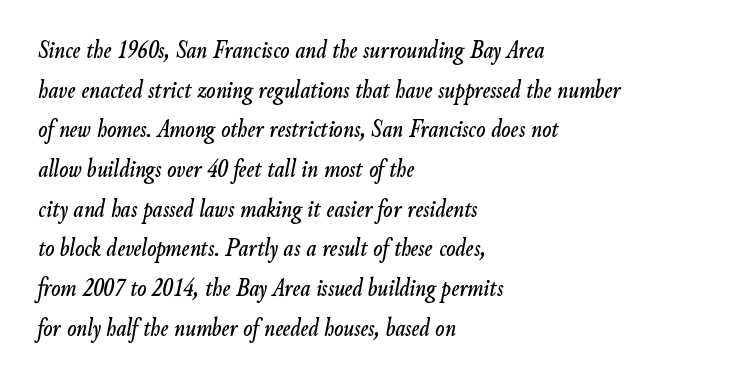
Q: Is the text italic (slanted)? A: Yes, it leans right by about 9 degrees.
Q: Is the text underlined? A: No.
Q: How is the paragraph aligned? A: Left-aligned.
Q: Is the spacing between letters normal or unusually wide? A: Normal.
Q: Is the spacing between lines tight, normal or loose? A: Normal.
